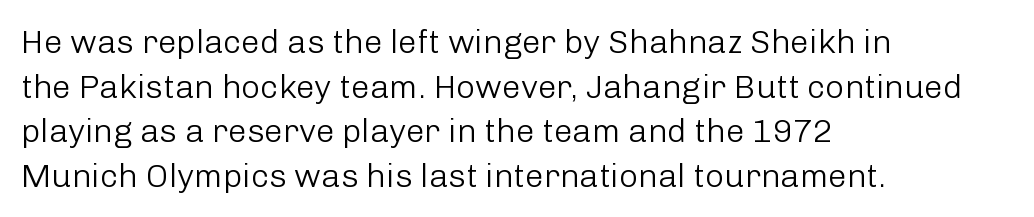
Style check: upright. A typesetter would call this leading conventional body-copy spacing. Is the type heavy? It reads as light-to-regular instead. Does the type have serifs? No, each stem ends abruptly. Compared with typical body copy, the letter spacing here is the same. The paragraph has a hard left edge and a soft right edge.
